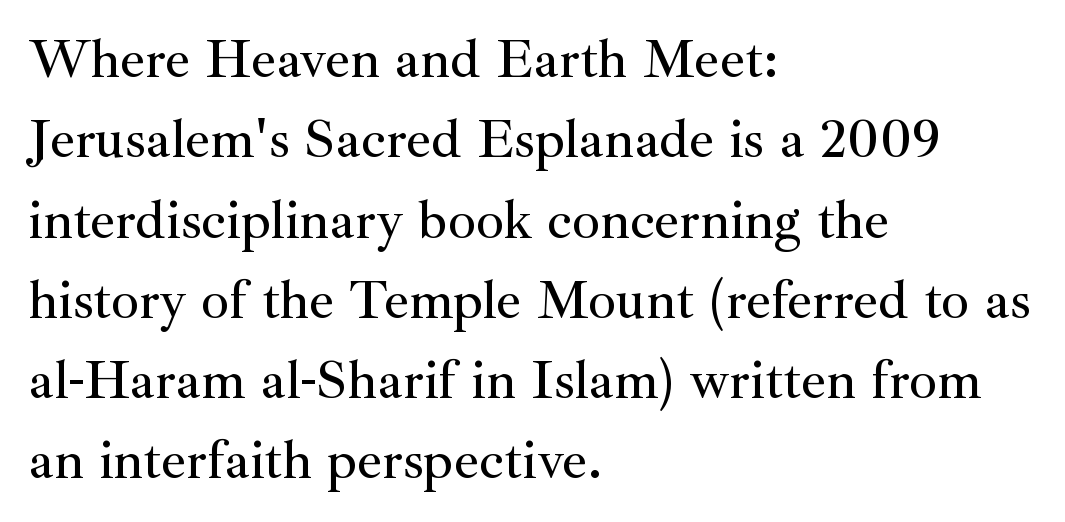
The image shows 55 px serif type, upright; set left-aligned, normal line spacing (1.46x), normal letter spacing, not underlined; medium stroke contrast and a small x-height.
